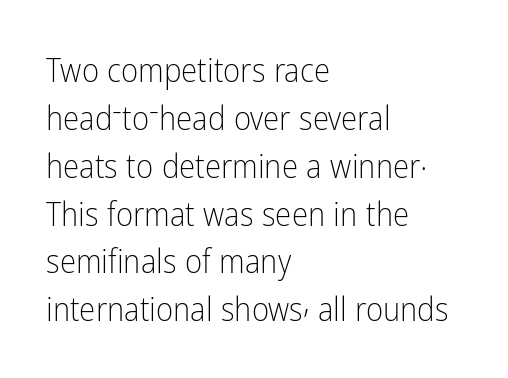
The designer went with a sans here, leaving each stem footless. Is the letter spacing exaggerated? No — it looks like the ordinary default. One-word summary of the alignment: left. On a weight scale, this lands at 450 or below. Does the lettering tilt? It doesn't — this is upright.
